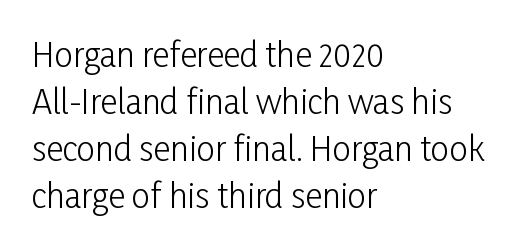
{"serif": "no", "italic": "no", "bold": "no", "weight": "light", "width": "condensed", "stroke_contrast": "low", "x_height": "medium", "monospaced": "no", "underline": "no", "align": "left", "line_spacing": "normal", "line_spacing_ratio": 1.42, "letter_spacing": "normal", "letter_spacing_em": 0.0, "glyph_px": 33}
